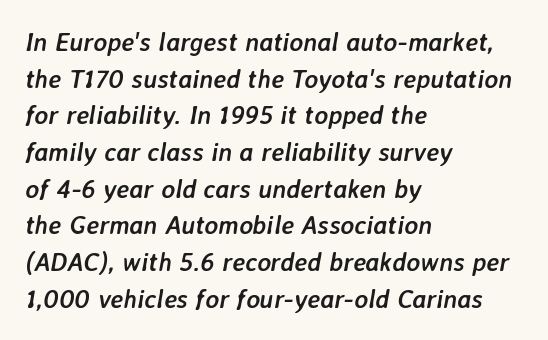
Q: Is the text bold? A: Yes.
Q: Is the text italic (slanted)? A: Yes, it leans right by about 7 degrees.
Q: Is the text underlined? A: No.
Q: How is the paragraph aligned? A: Left-aligned.
Q: Is the spacing between letters normal or unusually wide? A: Normal.
Q: Is the spacing between lines tight, normal or loose? A: Normal.
